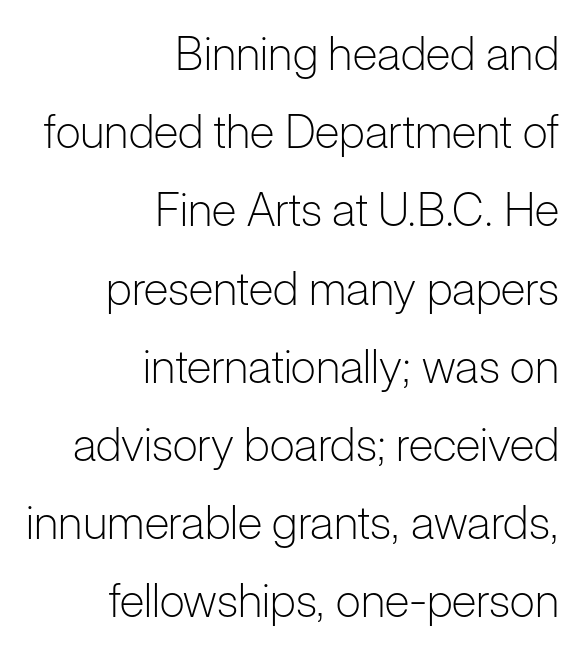
{"serif": "no", "italic": "no", "bold": "no", "weight": "light", "width": "normal", "stroke_contrast": "low", "x_height": "medium", "monospaced": "no", "underline": "no", "align": "right", "line_spacing": "normal", "line_spacing_ratio": 1.7, "letter_spacing": "normal", "letter_spacing_em": 0.0, "glyph_px": 46}
